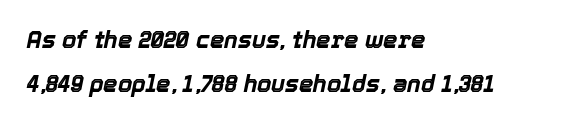
The image shows 23 px bold type, italic (leaning right); set left-aligned, loose line spacing (1.9x), normal letter spacing, not underlined.
